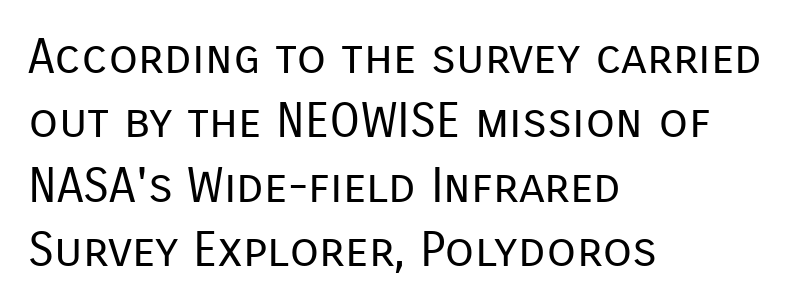
{"serif": "no", "italic": "no", "bold": "no", "weight": "regular", "width": "normal", "stroke_contrast": "low", "x_height": "medium", "monospaced": "no", "underline": "no", "align": "left", "line_spacing": "normal", "line_spacing_ratio": 1.34, "letter_spacing": "normal", "letter_spacing_em": 0.0, "glyph_px": 48}
